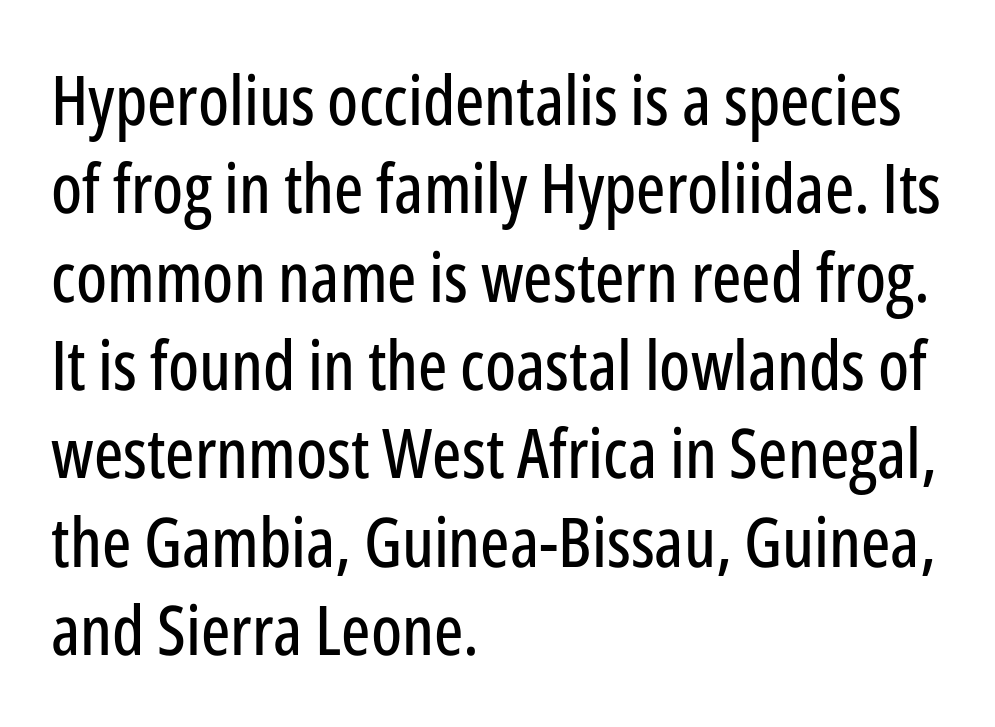
The image shows 69 px condensed sans-serif type, upright; set left-aligned, normal line spacing (1.28x), normal letter spacing, not underlined; low stroke contrast and a medium x-height.
